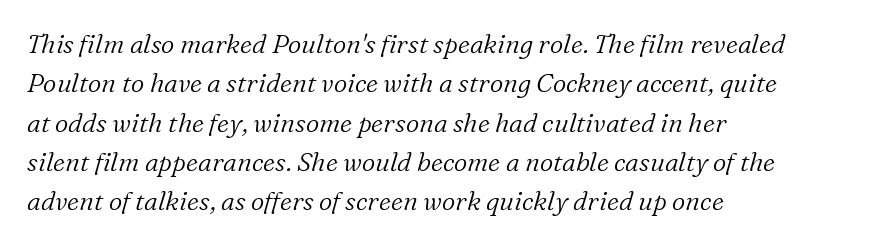
The image shows 26 px text type, italic (leaning right); set left-aligned, normal line spacing (1.51x), normal letter spacing, not underlined.
